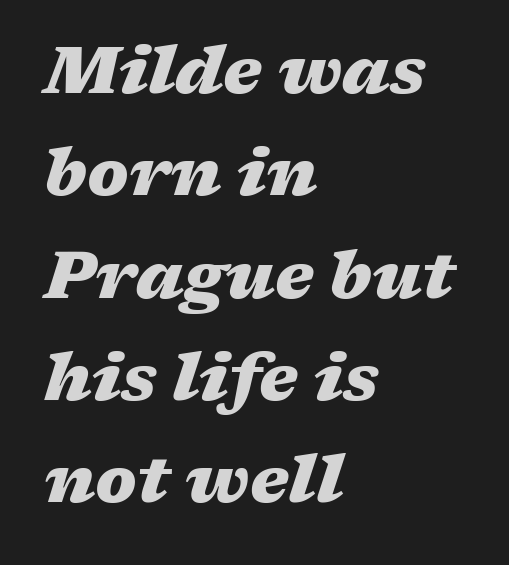
Looking at the ascenders, they clearly lean. Characters follow at the spacing the type designer built in. Weight check: bold — yes, fully. These lines are set flush left with a ragged right edge. The letters advance in unequal steps, a hallmark of proportional type. Leading matches the norm, producing a regular column.
